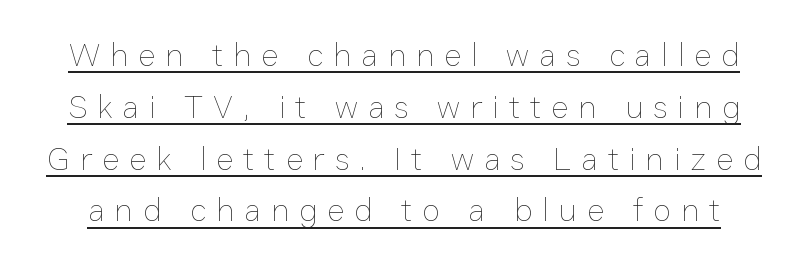
Q: Is the text bold? A: No.
Q: Is the text italic (slanted)? A: No, it is upright.
Q: Is the text underlined? A: Yes.
Q: Is the spacing between letters normal or unusually wide? A: Unusually wide.
Q: Is the spacing between lines tight, normal or loose? A: Normal.
Q: Width (condensed, normal, or wide)? A: Normal.
Q: Stroke contrast? A: Low.
Q: x-height? A: Medium.
Q: Monospaced? A: No.
